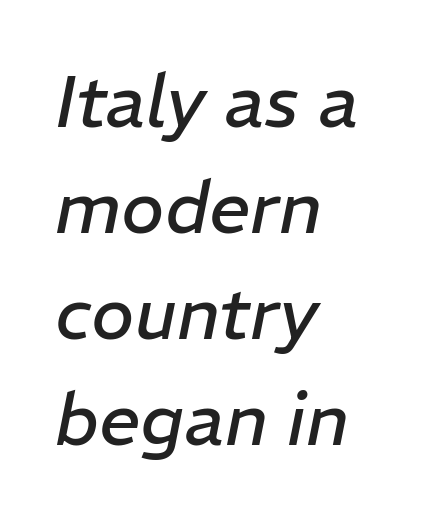
Spacing verdict: proportional, widths tailored to each character. Only glyphs here, with clear space below each row. Italic? Definitely — the glyphs are oblique. Reading down the column, the eye jumps a familiar distance to each next line. Line beginnings align vertically; line endings do not. The cut favours lightness, reaching ordinary text weight at its darkest.
